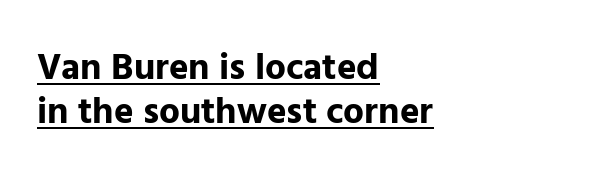
The image shows 37 px bold sans-serif type, upright; set left-aligned, line spacing 1.18x, normal letter spacing, underlined; low stroke contrast and a medium x-height.
